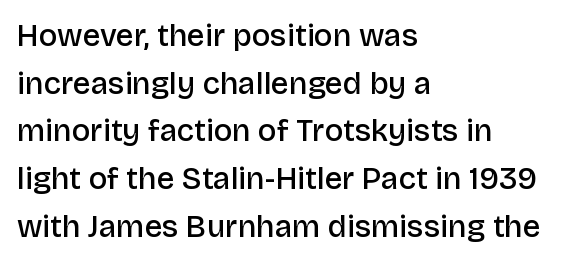
The image shows 31 px semibold sans-serif type, upright; set left-aligned, normal line spacing (1.54x), normal letter spacing, not underlined; low stroke contrast and a large x-height.
